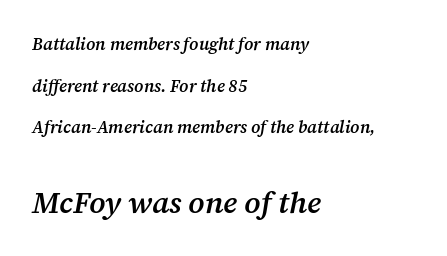
{"serif": "yes", "italic": "yes", "lean": "right", "slant_degrees": 12, "bold": "semi", "weight": "semibold", "width": "normal", "stroke_contrast": "medium", "x_height": "medium", "monospaced": "no", "underline": "no", "align": "left", "line_spacing": "loose", "line_spacing_ratio": 2.45, "letter_spacing": "normal", "letter_spacing_em": 0.0, "larger_block": "second", "size_ratio": 1.76, "glyph_px": 30}
